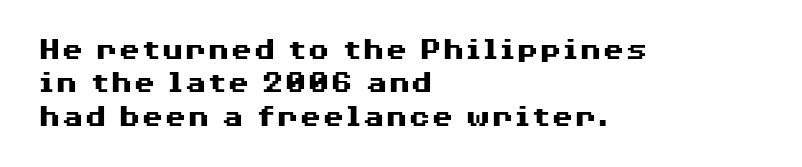
Q: Is the text bold? A: Yes.
Q: Is the text italic (slanted)? A: No, it is upright.
Q: Is the typeface a serif or a sans-serif typeface? A: Sans-serif.
Q: Is the text underlined? A: No.
Q: How is the paragraph aligned? A: Left-aligned.
Q: Is the spacing between letters normal or unusually wide? A: Normal.
Q: Is the spacing between lines tight, normal or loose? A: Tight.
Q: Width (condensed, normal, or wide)? A: Wide.
Q: Stroke contrast? A: Medium.
Q: x-height? A: Medium.
Q: Monospaced? A: No.
